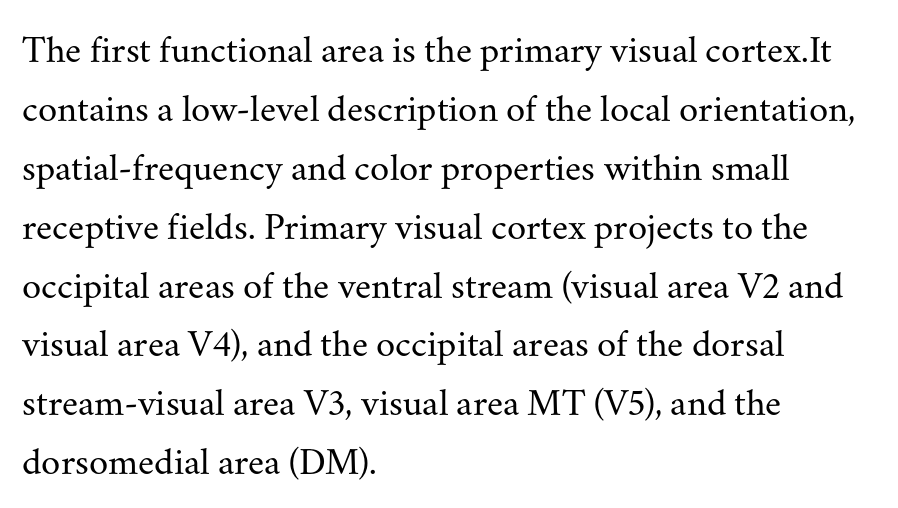
{"serif": "yes", "italic": "no", "bold": "no", "weight": "regular", "width": "normal", "stroke_contrast": "medium", "x_height": "small", "monospaced": "no", "underline": "no", "align": "left", "line_spacing": "normal", "line_spacing_ratio": 1.51, "letter_spacing": "normal", "letter_spacing_em": 0.0, "glyph_px": 39}
